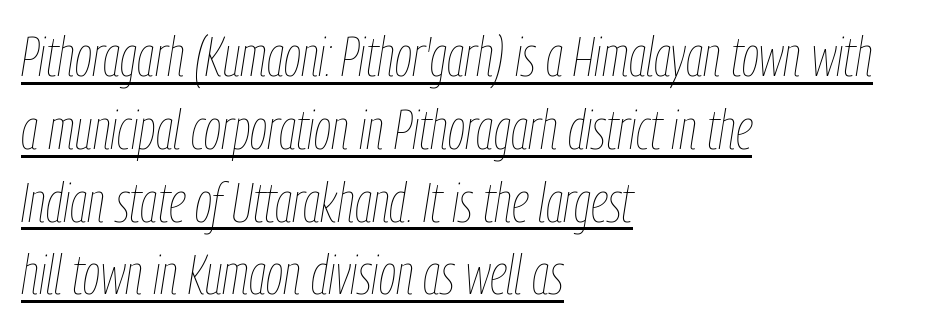
The rag falls on the right side of this text block. The specimen includes a rule beneath the text block's lines. Compared with typical paragraphs, the rows here are spaced about the same. Look at the tracking — it's just the regular setting, nothing added. Proportional: the letters do not fall into vertical columns.
